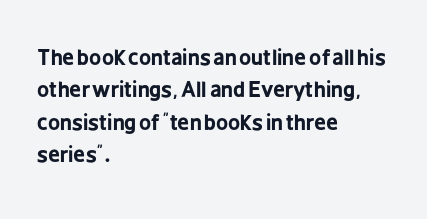
The image shows 21 px bold type, upright; set left-aligned, normal line spacing (1.54x), normal letter spacing, not underlined.
